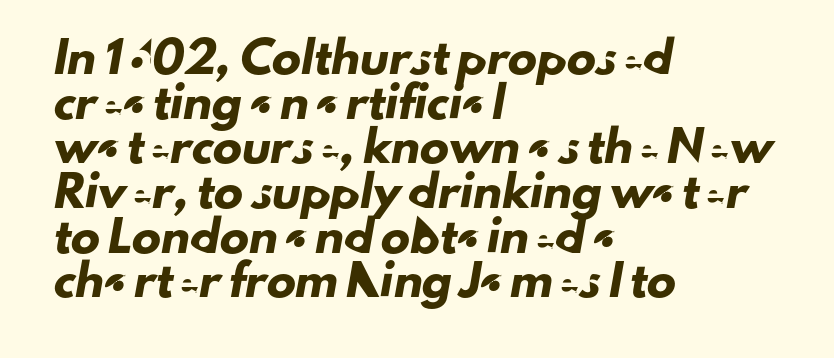
The image shows 29 px sans-serif type; set left-aligned, normal line spacing (1.54x), normal letter spacing, not underlined; low stroke contrast and a small x-height.
